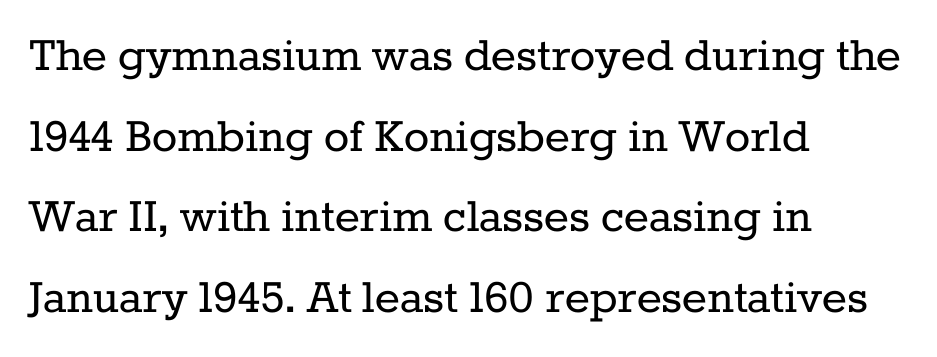
Q: Is the text bold? A: No.
Q: Is the text italic (slanted)? A: No, it is upright.
Q: Is the typeface a serif or a sans-serif typeface? A: Serif.
Q: Is the text underlined? A: No.
Q: How is the paragraph aligned? A: Left-aligned.
Q: Is the spacing between letters normal or unusually wide? A: Normal.
Q: Is the spacing between lines tight, normal or loose? A: Normal.
Q: Width (condensed, normal, or wide)? A: Normal.
Q: Stroke contrast? A: Low.
Q: x-height? A: Medium.
Q: Monospaced? A: No.
